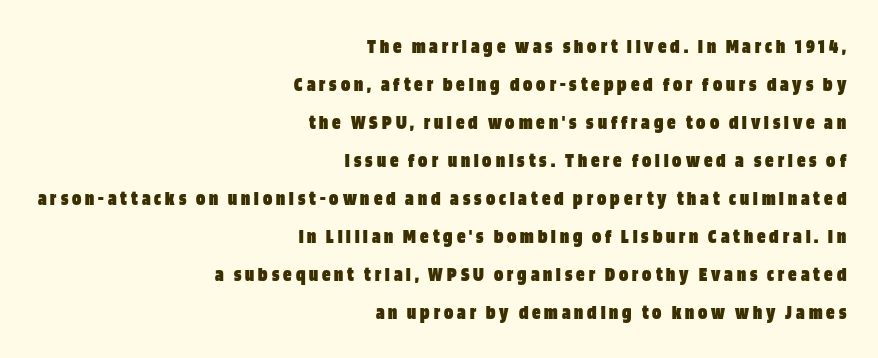
In terms of posture, this sample is upright. Only glyphs here, with clear space below each row. Reading down the block, your eye finds every line finishing at a fixed right position. Each glyph is drawn with heavy, bold strokes.
